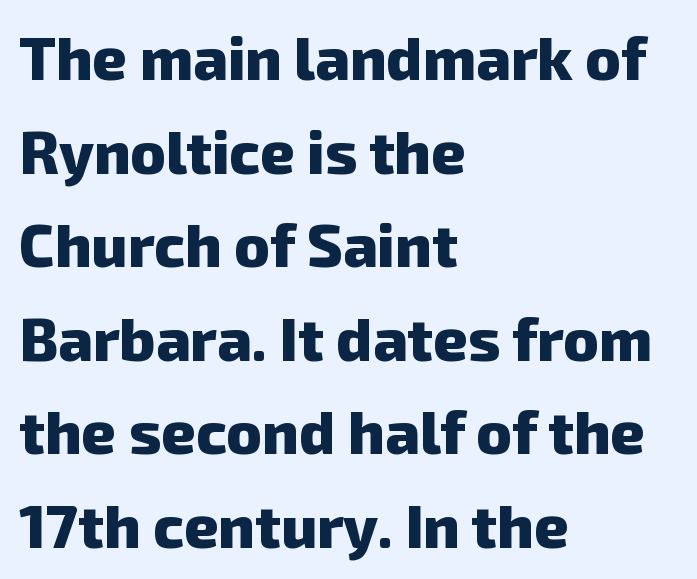
Q: Is the text bold? A: Yes.
Q: Is the typeface a serif or a sans-serif typeface? A: Sans-serif.
Q: Is the text underlined? A: No.
Q: How is the paragraph aligned? A: Left-aligned.
Q: Is the spacing between letters normal or unusually wide? A: Normal.
Q: Is the spacing between lines tight, normal or loose? A: Normal.
Q: Width (condensed, normal, or wide)? A: Normal.
Q: Stroke contrast? A: Low.
Q: x-height? A: Medium.
Q: Monospaced? A: No.
